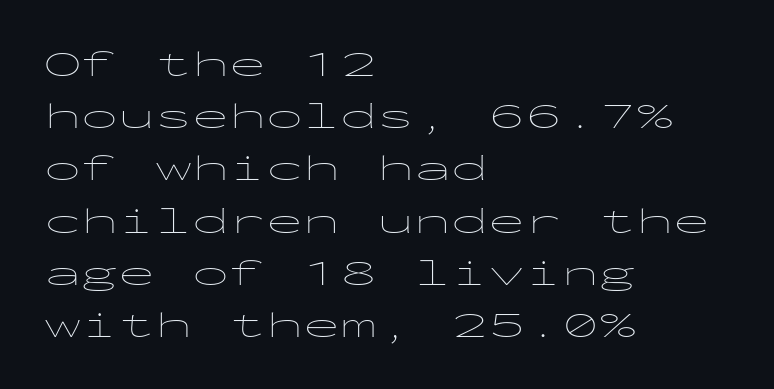
{"serif": "no", "italic": "no", "bold": "no", "weight": "thin", "width": "wide", "stroke_contrast": "low", "x_height": "medium", "monospaced": "yes", "underline": "no", "align": "left", "line_spacing": "normal", "line_spacing_ratio": 1.41, "letter_spacing": "normal", "letter_spacing_em": 0.0, "glyph_px": 37}
